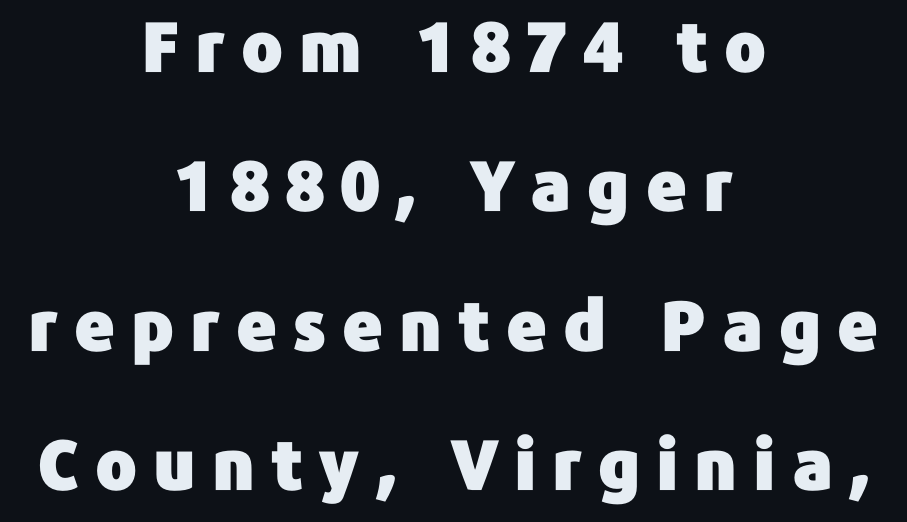
{"serif": "no", "italic": "no", "width": "normal", "stroke_contrast": "low", "x_height": "medium", "monospaced": "no", "underline": "no", "align": "center", "line_spacing": "loose", "line_spacing_ratio": 2.02, "letter_spacing": "wide", "letter_spacing_em": 0.23, "glyph_px": 69}
